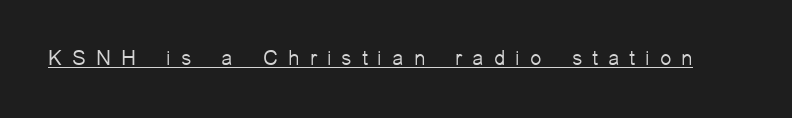
The image shows 21 px text type, upright; set unusually wide letter spacing (+0.47 em), underlined.
